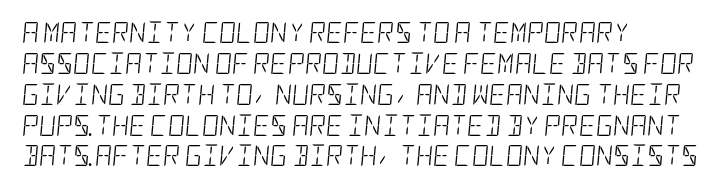
Compared with typical body copy, the letter spacing here is the same. The font's italic variant was chosen for this text. Visually the block forms a straight wall on the left and a jagged coastline on the right. Whoever set this chose a conventional vertical rhythm. Unbolded letterforms with no extra heft. Clear beneath every line of the passage.
